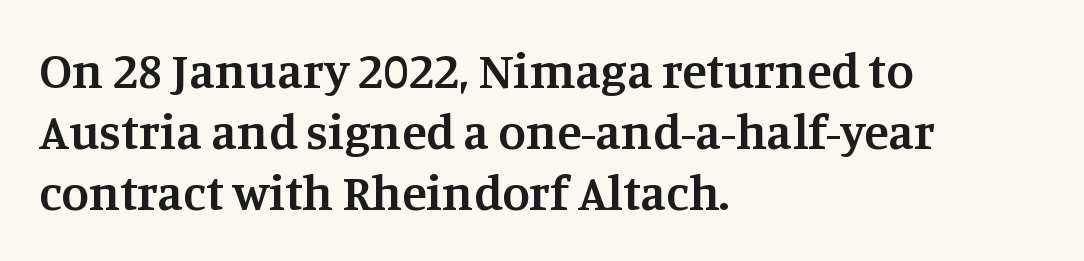
The image shows 50 px semibold serif type, upright; set left-aligned, line spacing 1.22x, normal letter spacing, not underlined; medium stroke contrast and a large x-height.
